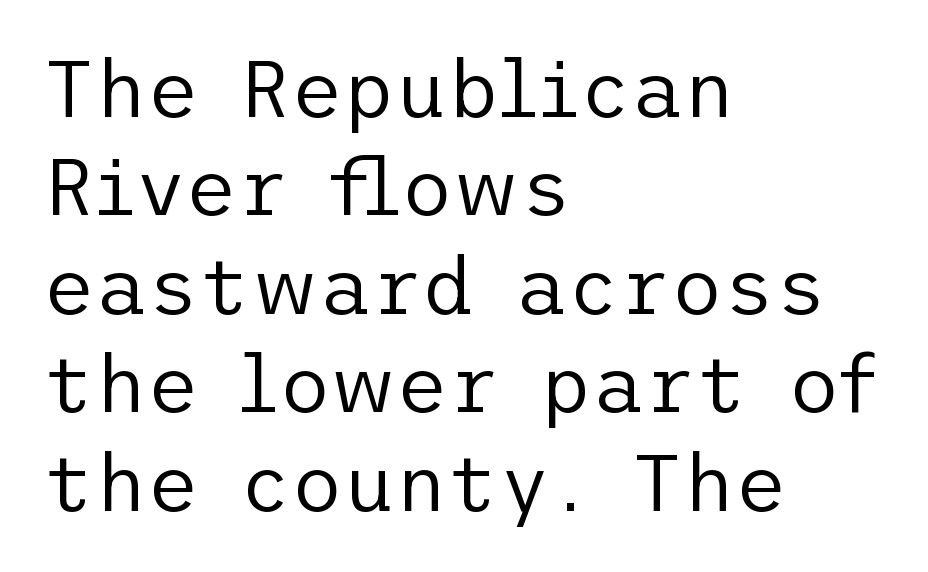
{"serif": "no", "italic": "no", "bold": "no", "weight": "regular", "width": "normal", "stroke_contrast": "low", "x_height": "medium", "underline": "no", "align": "left", "line_spacing_ratio": 1.23, "letter_spacing": "normal", "letter_spacing_em": 0.0, "glyph_px": 80}
